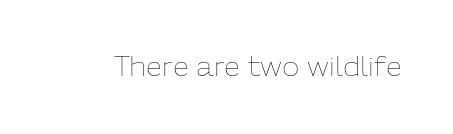
{"italic": "no", "bold": "no", "weight": "thin", "width": "normal", "stroke_contrast": "low", "x_height": "medium", "monospaced": "no", "underline": "no", "letter_spacing": "normal", "letter_spacing_em": 0.0, "glyph_px": 29}
